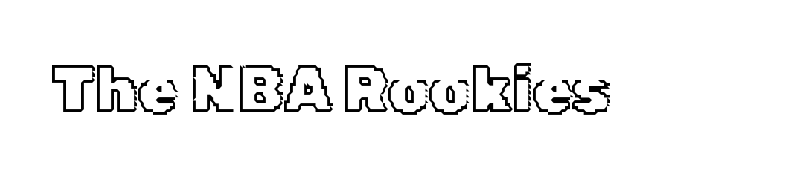
Any mark beneath the type? The region is blank. There is no visible air inserted between adjacent glyphs. You can tell it's not italic because the verticals are truly vertical. Varying glyph widths throughout — classic text-font behaviour.
